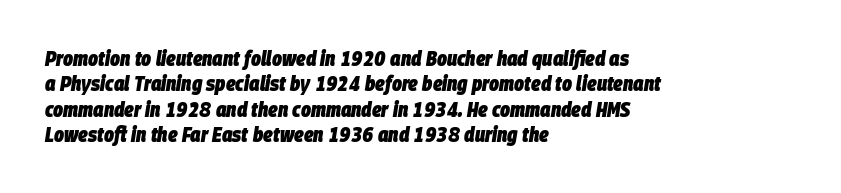
The image shows 21 px bold type, italic (leaning right); set left-aligned, line spacing 1.21x, normal letter spacing, not underlined.
